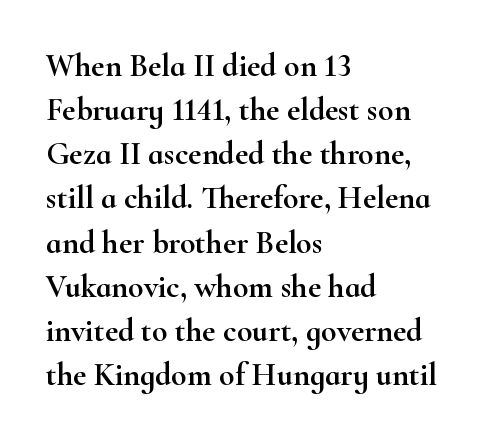
The image shows 32 px wide serif type, upright; set left-aligned, normal line spacing (1.38x), normal letter spacing, not underlined; high stroke contrast and a small x-height.
